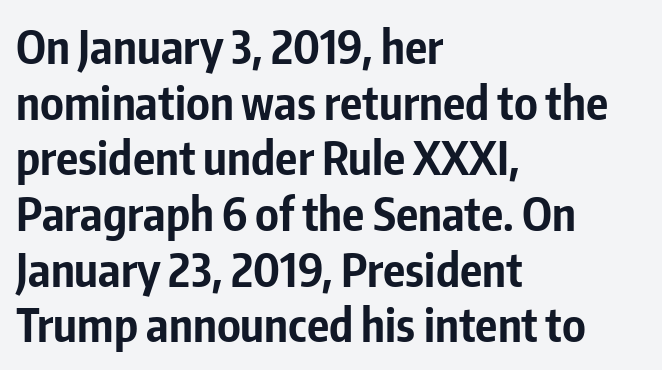
Q: Is the text bold? A: Yes.
Q: Is the text italic (slanted)? A: No, it is upright.
Q: Is the typeface a serif or a sans-serif typeface? A: Sans-serif.
Q: Is the text underlined? A: No.
Q: How is the paragraph aligned? A: Left-aligned.
Q: Is the spacing between letters normal or unusually wide? A: Normal.
Q: Width (condensed, normal, or wide)? A: Condensed.
Q: Stroke contrast? A: Low.
Q: x-height? A: Medium.
Q: Monospaced? A: No.
